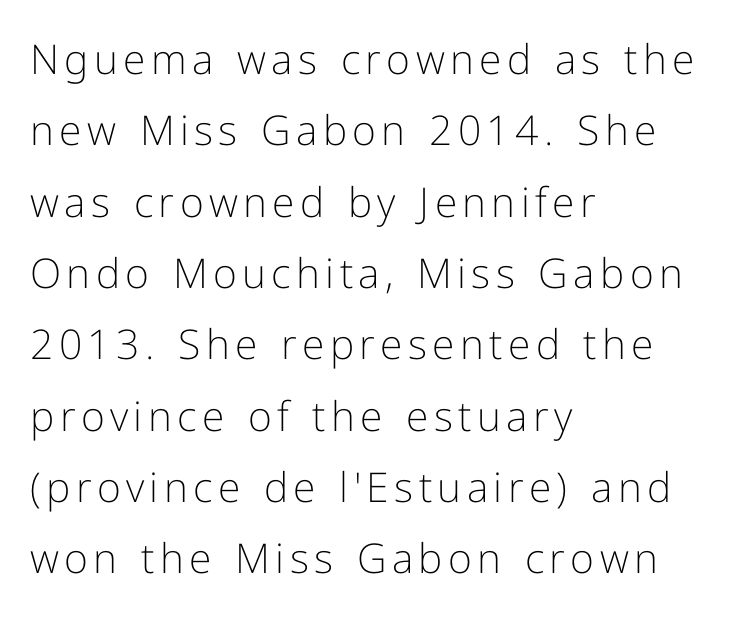
{"serif": "no", "italic": "no", "bold": "no", "weight": "light", "width": "normal", "stroke_contrast": "low", "x_height": "medium", "monospaced": "no", "underline": "no", "align": "left", "line_spacing_ratio": 1.74, "glyph_px": 41}
